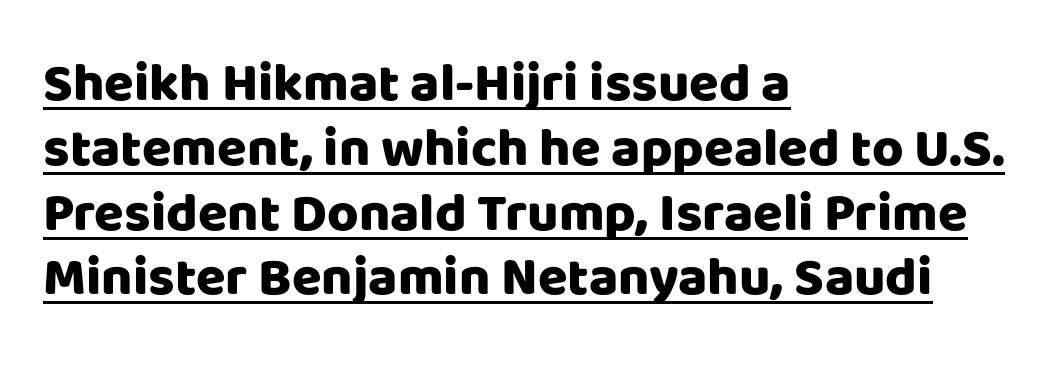
The font's upright variant was chosen for this text. Casual observation: everything's shoved over to the left. The specimen includes a rule beneath the text block's lines. Weight check: bold — yes, fully. Classification — sans serif.
